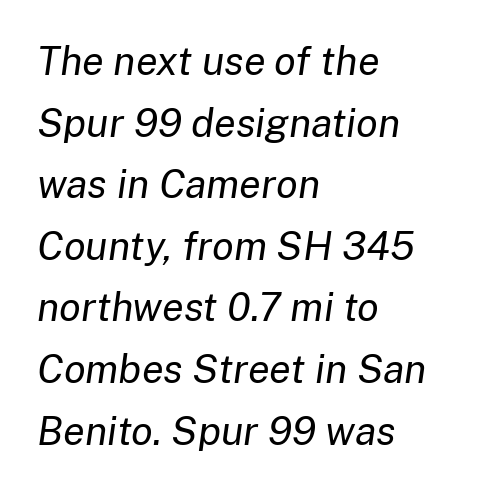
Q: Is the text bold? A: No.
Q: Is the text italic (slanted)? A: Yes, it leans right by about 8 degrees.
Q: Is the text underlined? A: No.
Q: How is the paragraph aligned? A: Left-aligned.
Q: Is the spacing between letters normal or unusually wide? A: Normal.
Q: Is the spacing between lines tight, normal or loose? A: Normal.
Q: Width (condensed, normal, or wide)? A: Normal.
Q: Stroke contrast? A: Low.
Q: x-height? A: Medium.
Q: Monospaced? A: No.
